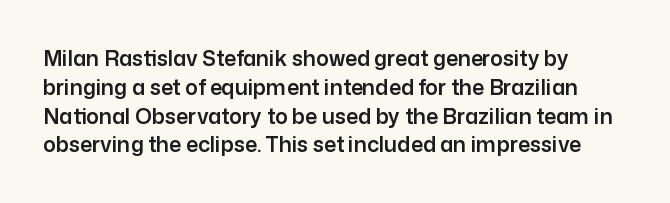
Q: Is the text italic (slanted)? A: No, it is upright.
Q: Is the text underlined? A: No.
Q: How is the paragraph aligned? A: Left-aligned.
Q: Is the spacing between letters normal or unusually wide? A: Normal.
Q: Is the spacing between lines tight, normal or loose? A: Normal.
